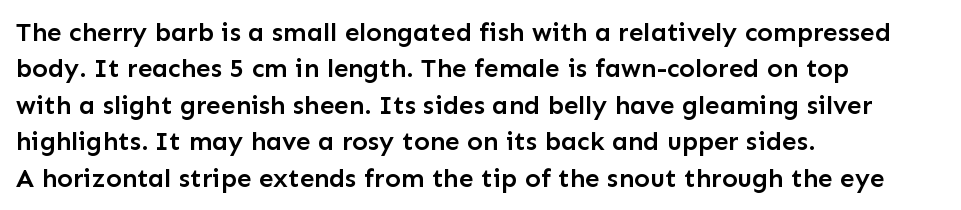
The image shows 26 px text type, upright; set left-aligned, normal line spacing (1.4x), normal letter spacing, not underlined.
